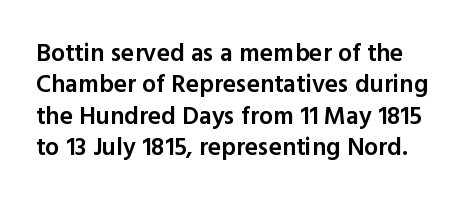
Q: Is the text bold? A: Semi-bold.
Q: Is the text italic (slanted)? A: No, it is upright.
Q: Is the text underlined? A: No.
Q: Is the spacing between letters normal or unusually wide? A: Normal.
Q: Is the spacing between lines tight, normal or loose? A: Normal.
